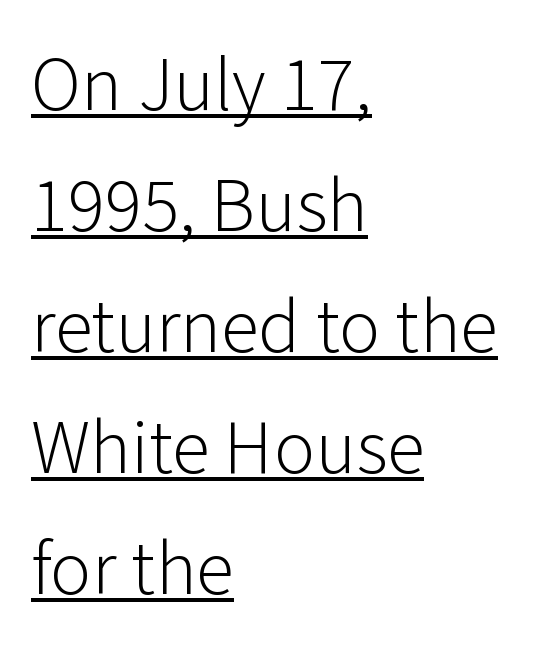
Q: Is the text bold? A: No.
Q: Is the text italic (slanted)? A: No, it is upright.
Q: Is the typeface a serif or a sans-serif typeface? A: Sans-serif.
Q: Is the text underlined? A: Yes.
Q: How is the paragraph aligned? A: Left-aligned.
Q: Is the spacing between letters normal or unusually wide? A: Normal.
Q: Is the spacing between lines tight, normal or loose? A: Normal.
Q: Width (condensed, normal, or wide)? A: Normal.
Q: Stroke contrast? A: Low.
Q: x-height? A: Medium.
Q: Monospaced? A: No.
